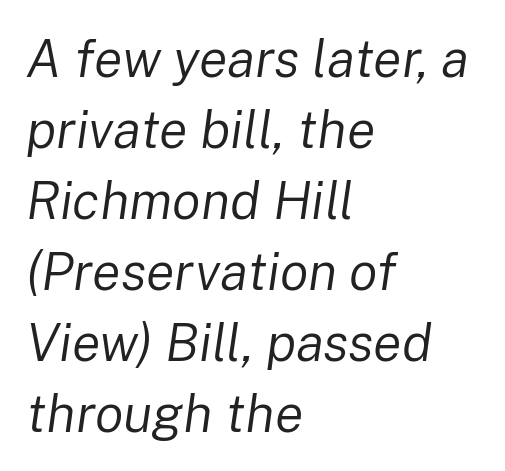
Q: Is the text bold? A: No.
Q: Is the text italic (slanted)? A: Yes, it leans right by about 8 degrees.
Q: Is the text underlined? A: No.
Q: How is the paragraph aligned? A: Left-aligned.
Q: Is the spacing between letters normal or unusually wide? A: Normal.
Q: Is the spacing between lines tight, normal or loose? A: Normal.
Q: Width (condensed, normal, or wide)? A: Normal.
Q: Stroke contrast? A: Low.
Q: x-height? A: Medium.
Q: Monospaced? A: No.
